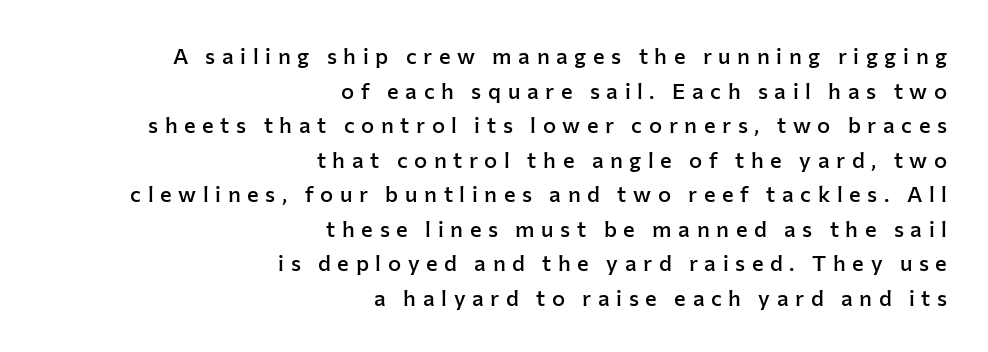
{"italic": "no", "bold": "semi", "underline": "no", "align": "right", "line_spacing": "normal", "line_spacing_ratio": 1.57, "letter_spacing": "wide", "letter_spacing_em": 0.3, "glyph_px": 22}
